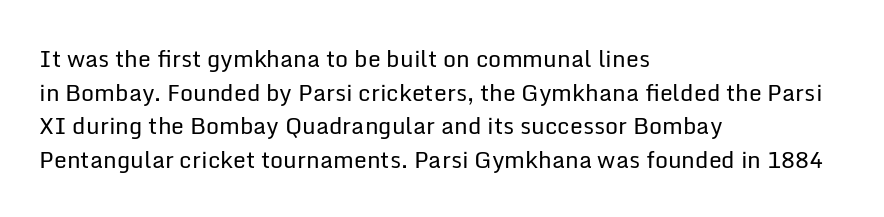
The image shows 23 px text type, upright; set left-aligned, normal line spacing (1.46x), normal letter spacing, not underlined.
